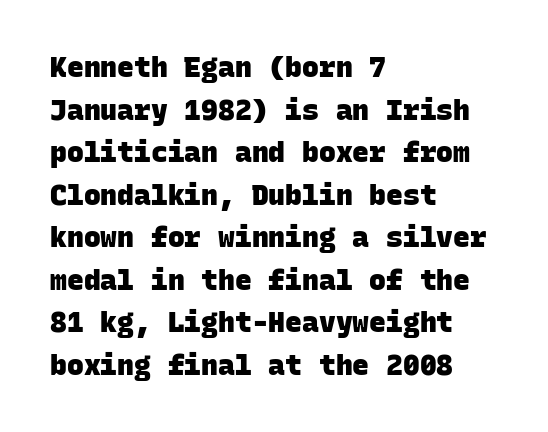
Q: Is the text bold? A: Yes.
Q: Is the typeface a serif or a sans-serif typeface? A: Sans-serif.
Q: Is the text underlined? A: No.
Q: How is the paragraph aligned? A: Left-aligned.
Q: Is the spacing between letters normal or unusually wide? A: Normal.
Q: Is the spacing between lines tight, normal or loose? A: Normal.
Q: Width (condensed, normal, or wide)? A: Normal.
Q: Stroke contrast? A: Low.
Q: x-height? A: Large.
Q: Monospaced? A: Yes.
